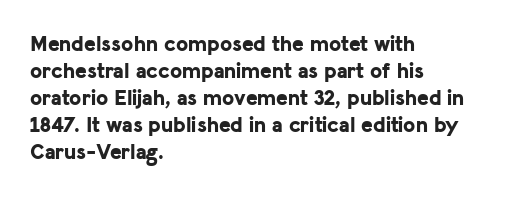
{"italic": "no", "bold": "yes", "underline": "no", "align": "left", "line_spacing_ratio": 1.23, "letter_spacing": "normal", "letter_spacing_em": 0.0, "glyph_px": 22}
